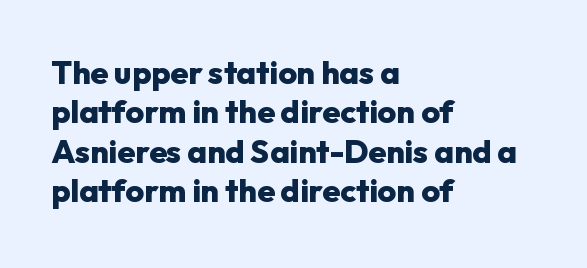
The compositor pushed each line to the left boundary. The letterforms sit shoulder to shoulder at normal distance. Each letter keeps its own natural width here, so spacing adapts to shape. Underlining? Definitely not there. No italicization has been applied; the sample stays upright. Heavy, bold letterforms.
